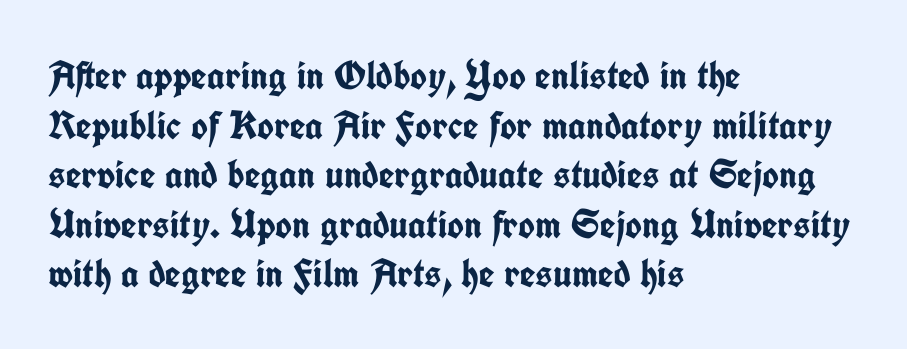
{"serif": "no", "italic": "no", "bold": "yes", "weight": "semibold", "width": "condensed", "stroke_contrast": "low", "x_height": "medium", "monospaced": "no", "underline": "no", "align": "left", "line_spacing_ratio": 1.24, "letter_spacing": "normal", "letter_spacing_em": 0.0, "glyph_px": 40}
